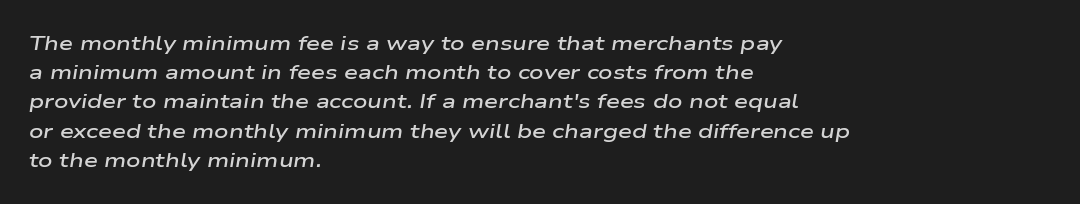
Q: Is the text bold? A: Semi-bold.
Q: Is the text italic (slanted)? A: Yes, it leans right by about 9 degrees.
Q: Is the text underlined? A: No.
Q: How is the paragraph aligned? A: Left-aligned.
Q: Is the spacing between letters normal or unusually wide? A: Normal.
Q: Is the spacing between lines tight, normal or loose? A: Normal.
